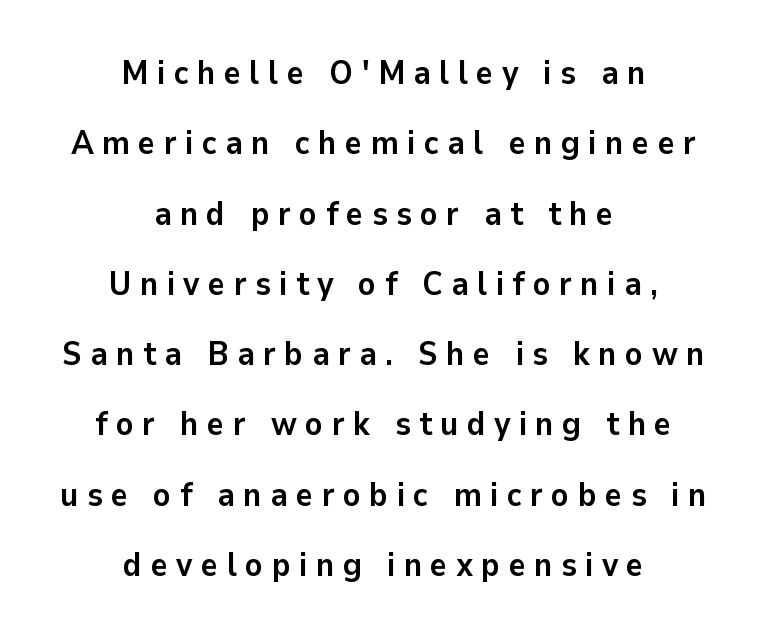
Unlike italic type, these characters show no tilt at all. Varying glyph widths throughout — classic text-font behaviour. The passage shown is typeset with a sans-serif family. Someone cranked the tracking dial way up on this one. Each row of text sits above clean, open space. One glance says open: line gaps are wider than usual.
